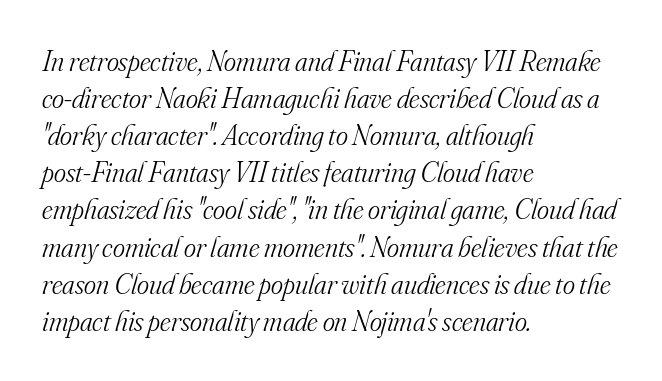
Q: Is the text bold? A: No.
Q: Is the text italic (slanted)? A: Yes, it leans right by about 16 degrees.
Q: Is the typeface a serif or a sans-serif typeface? A: Serif.
Q: Is the text underlined? A: No.
Q: How is the paragraph aligned? A: Left-aligned.
Q: Is the spacing between letters normal or unusually wide? A: Normal.
Q: Is the spacing between lines tight, normal or loose? A: Normal.
Q: Width (condensed, normal, or wide)? A: Normal.
Q: Stroke contrast? A: Medium.
Q: x-height? A: Small.
Q: Monospaced? A: No.
